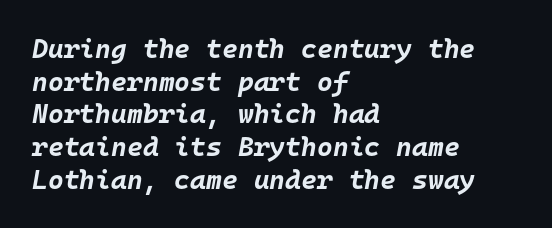
{"italic": "yes", "lean": "right", "slant_degrees": 10, "bold": "yes", "underline": "no", "align": "left", "line_spacing_ratio": 1.21, "letter_spacing": "normal", "letter_spacing_em": 0.0, "glyph_px": 27}
